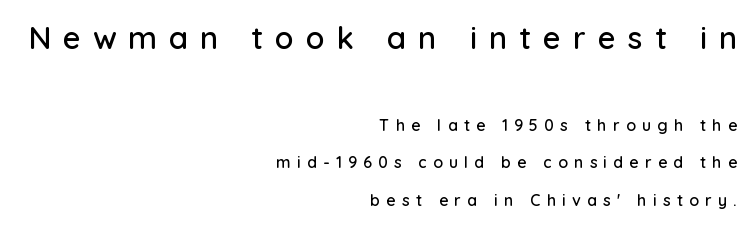
Q: Is the text italic (slanted)? A: No, it is upright.
Q: Is the typeface a serif or a sans-serif typeface? A: Sans-serif.
Q: Is the text underlined? A: No.
Q: How is the paragraph aligned? A: Right-aligned.
Q: Is the spacing between letters normal or unusually wide? A: Unusually wide.
Q: Is the spacing between lines tight, normal or loose? A: Loose.
Q: Which block of text is set in a larger size, the first (top) or the second (bottom)? A: The first (top) one.
Q: Width (condensed, normal, or wide)? A: Normal.
Q: Stroke contrast? A: Low.
Q: x-height? A: Medium.
Q: Monospaced? A: No.
